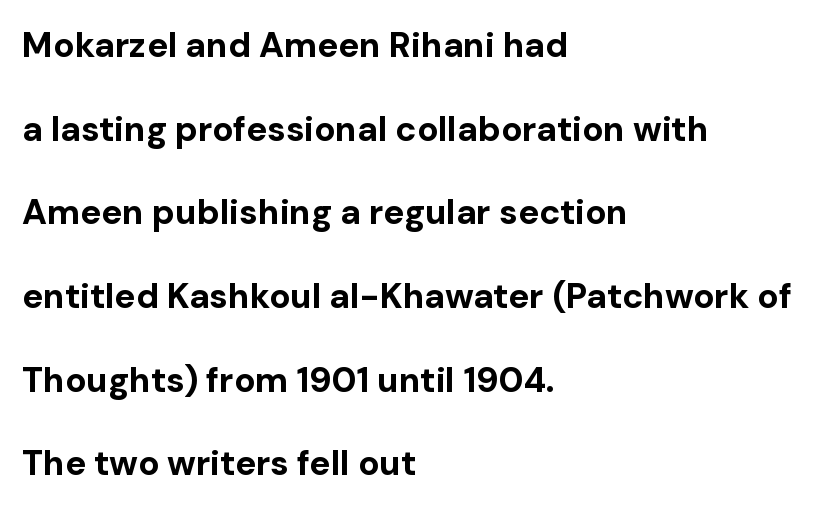
Q: Is the text bold? A: Yes.
Q: Is the text italic (slanted)? A: No, it is upright.
Q: Is the typeface a serif or a sans-serif typeface? A: Sans-serif.
Q: Is the text underlined? A: No.
Q: How is the paragraph aligned? A: Left-aligned.
Q: Is the spacing between letters normal or unusually wide? A: Normal.
Q: Is the spacing between lines tight, normal or loose? A: Loose.
Q: Width (condensed, normal, or wide)? A: Normal.
Q: Stroke contrast? A: Low.
Q: x-height? A: Medium.
Q: Monospaced? A: No.
